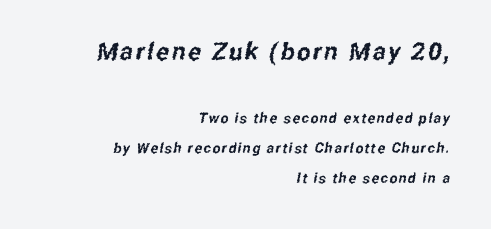
This rendering uses right alignment, leaving the left contour irregular. Lines of text with bare space underneath. Each new line begins a long way beneath the previous one. A student would notice the top passage is typeset larger than what follows.
